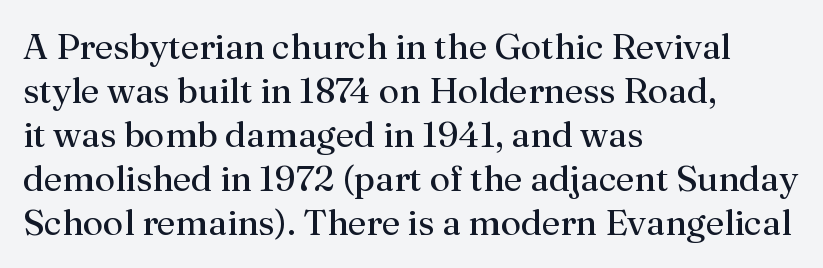
Spacing verdict: proportional, widths tailored to each character. Stroke terminals: seriffed. The baseline area is clear. Inter-character spacing is left at the font's built-in metrics.
